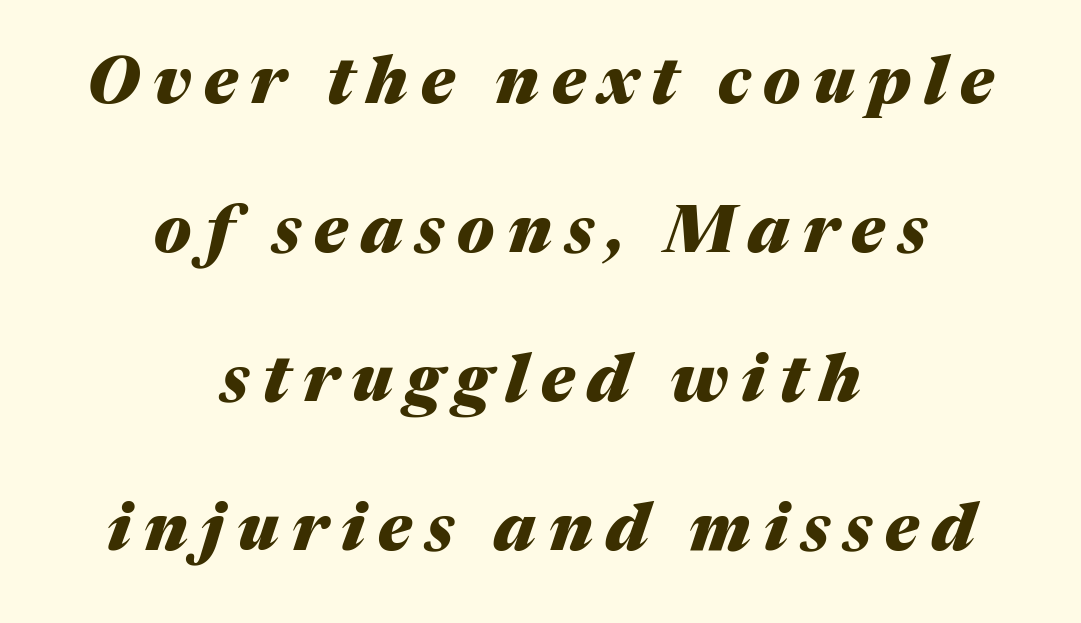
The lines are spread far apart with generous leading. The font's italic variant was chosen for this text. These lines are rendered in a variable-pitch font. Compared with an ordinary text face, these strokes are far heavier — a full bold.
